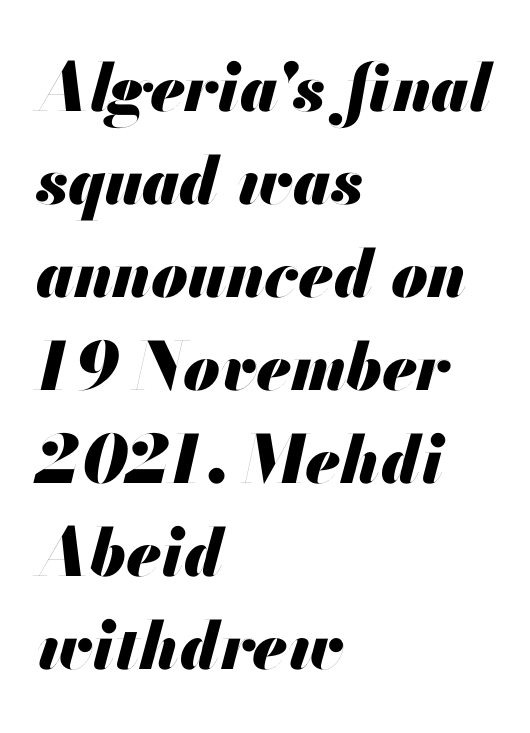
When letters slant like this, we call the style italic. Is the block centered? No — it sits flush against the left margin. Emphasis by weight is at full strength: bold. The horizontal fit of the characters is conventional and even.
